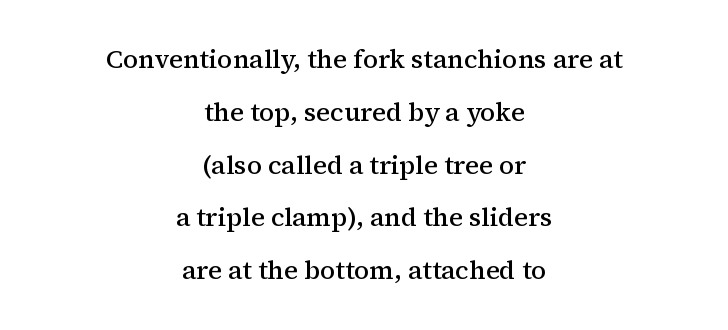
{"italic": "no", "bold": "semi", "underline": "no", "align": "center", "line_spacing": "loose", "line_spacing_ratio": 2.03, "letter_spacing": "normal", "letter_spacing_em": 0.0, "glyph_px": 26}
